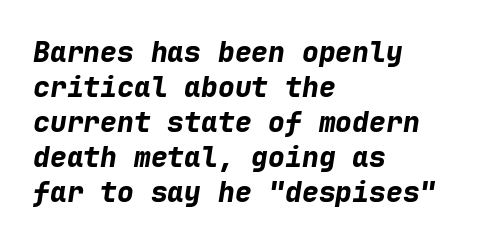
The image shows 28 px bold type, italic (leaning right), monospaced; set left-aligned, normal line spacing (1.25x), normal letter spacing, not underlined; low stroke contrast and a medium x-height.
